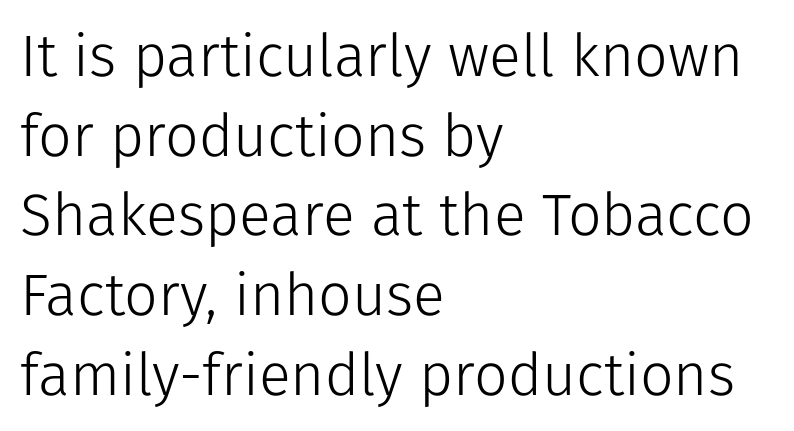
Q: Is the text bold? A: No.
Q: Is the text italic (slanted)? A: No, it is upright.
Q: Is the typeface a serif or a sans-serif typeface? A: Sans-serif.
Q: Is the text underlined? A: No.
Q: How is the paragraph aligned? A: Left-aligned.
Q: Is the spacing between letters normal or unusually wide? A: Normal.
Q: Is the spacing between lines tight, normal or loose? A: Normal.
Q: Width (condensed, normal, or wide)? A: Normal.
Q: Stroke contrast? A: Low.
Q: x-height? A: Medium.
Q: Monospaced? A: No.
